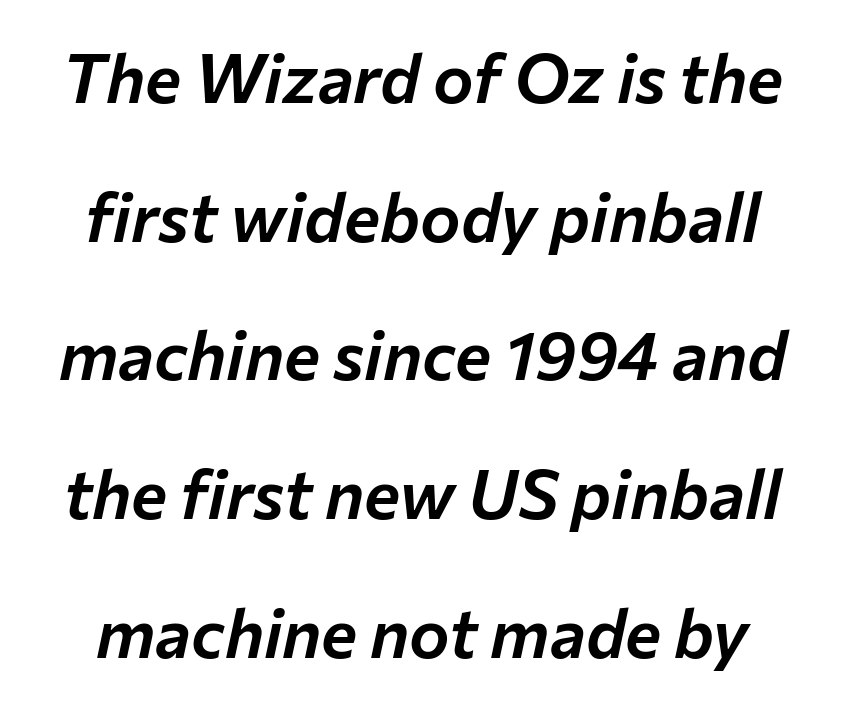
Q: Is the text italic (slanted)? A: Yes, it leans right by about 12 degrees.
Q: Is the text underlined? A: No.
Q: Is the spacing between letters normal or unusually wide? A: Normal.
Q: Is the spacing between lines tight, normal or loose? A: Loose.
Q: Width (condensed, normal, or wide)? A: Normal.
Q: Stroke contrast? A: Low.
Q: x-height? A: Medium.
Q: Monospaced? A: No.
